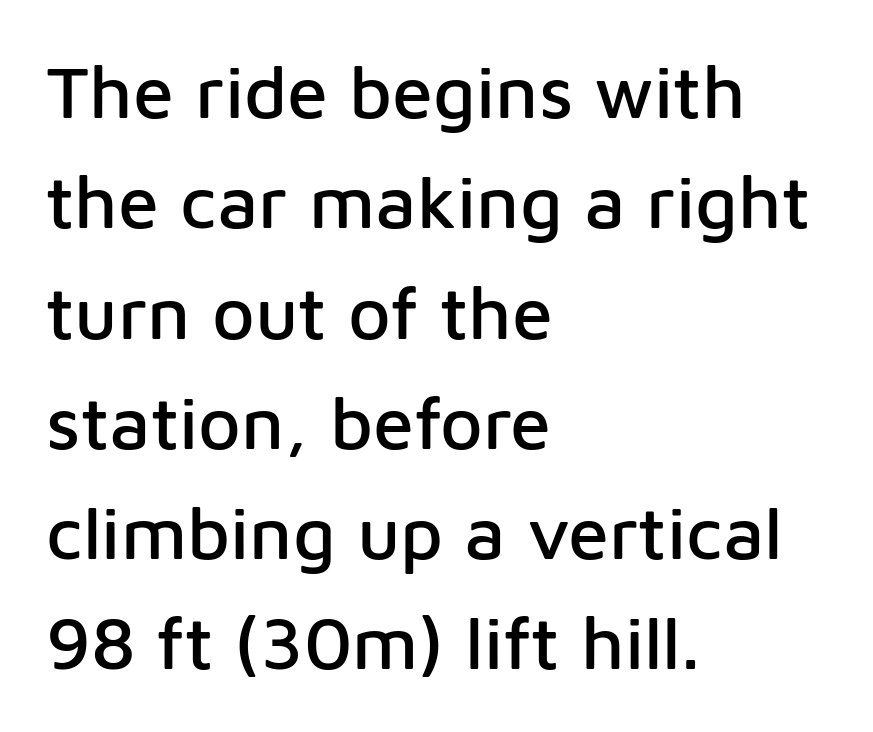
The image shows 74 px sans-serif type, upright; set left-aligned, normal line spacing (1.49x), normal letter spacing, not underlined; low stroke contrast and a medium x-height.
